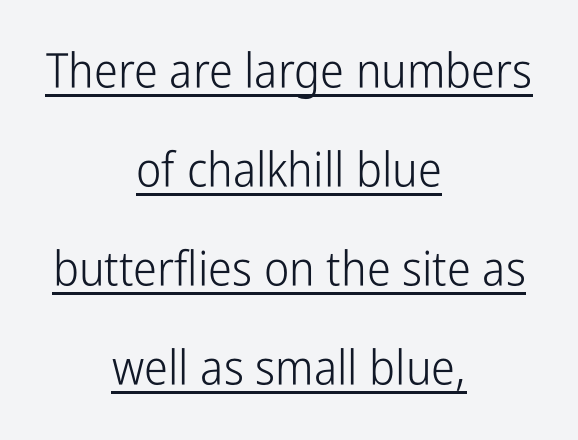
Q: Is the text bold? A: No.
Q: Is the text italic (slanted)? A: No, it is upright.
Q: Is the typeface a serif or a sans-serif typeface? A: Sans-serif.
Q: Is the text underlined? A: Yes.
Q: How is the paragraph aligned? A: Centered.
Q: Is the spacing between letters normal or unusually wide? A: Normal.
Q: Is the spacing between lines tight, normal or loose? A: Loose.
Q: Width (condensed, normal, or wide)? A: Condensed.
Q: Stroke contrast? A: Low.
Q: x-height? A: Medium.
Q: Monospaced? A: No.
